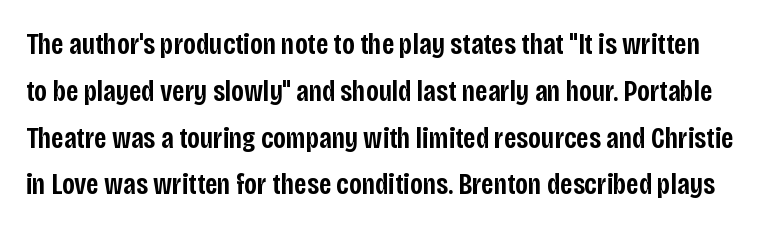
Q: Is the text bold? A: Semi-bold.
Q: Is the text italic (slanted)? A: No, it is upright.
Q: Is the typeface a serif or a sans-serif typeface? A: Sans-serif.
Q: Is the text underlined? A: No.
Q: Is the spacing between letters normal or unusually wide? A: Normal.
Q: Is the spacing between lines tight, normal or loose? A: Normal.
Q: Width (condensed, normal, or wide)? A: Condensed.
Q: Stroke contrast? A: Low.
Q: x-height? A: Large.
Q: Monospaced? A: No.
